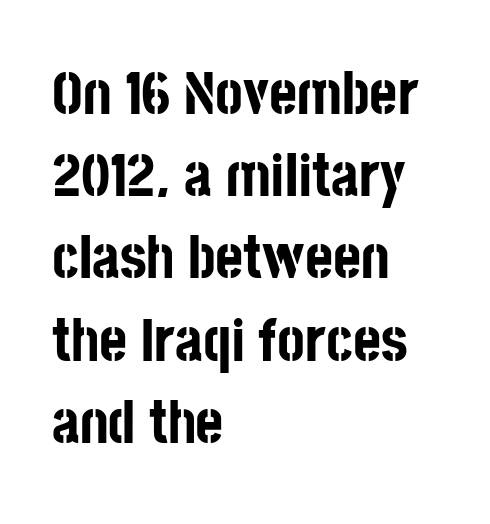
Vertical strokes here are truly vertical. The face used here is proportionally spaced, like ordinary book or web type. Pretty heavy lettering here — definitely bold. Does the type have serifs? No, each stem ends abruptly.
